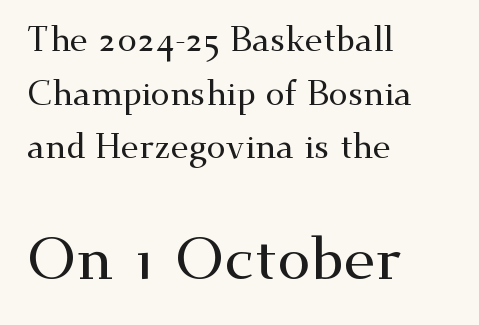
The image shows 60 px wide serif type, upright; set left-aligned, normal line spacing (1.58x), normal letter spacing, not underlined; the second (bottom) block is 1.76x larger; medium stroke contrast and a small x-height.
